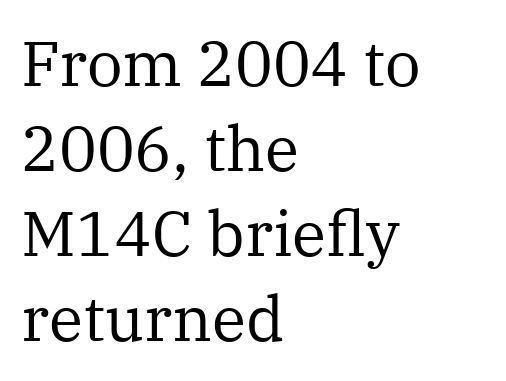
The type family on display is of the serif kind. Interline gaps are of average width in this sample. Is the stroke heavy? The answer is a plain regular-or-lighter. The lines in this sample share a left origin and differ only in where they stop. Here the designer chose a conventional face with non-uniform glyph widths.
